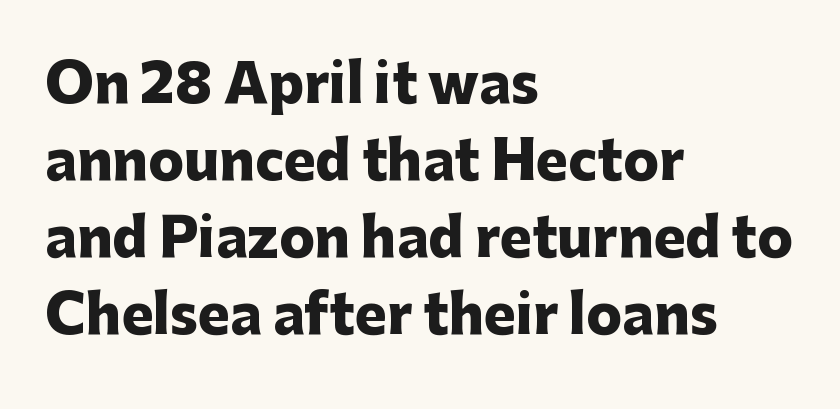
The image shows 53 px heavy sans-serif type, upright; set left-aligned, normal line spacing (1.45x), normal letter spacing, not underlined; low stroke contrast and a medium x-height.
